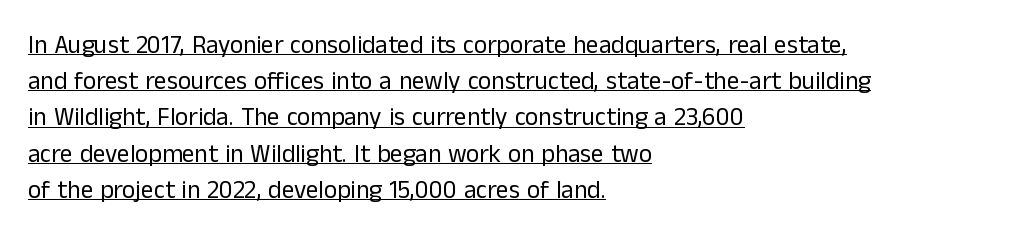
Every stem runs plumb, perpendicular to the baseline. You can see a thin bar hugging the bottom of the glyphs. The rendering keeps characters at their native spacing. A classic flush-left, rag-right setting is used for this passage.
